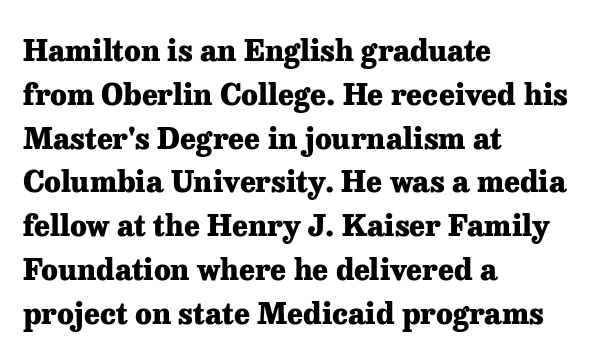
The image shows 30 px heavy serif type, upright; set left-aligned, normal line spacing (1.46x), normal letter spacing, not underlined; low stroke contrast and a medium x-height.
